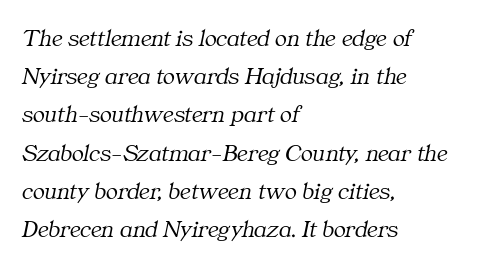
The image shows 25 px text type, italic (leaning right); set left-aligned, normal line spacing (1.53x), normal letter spacing, not underlined.
